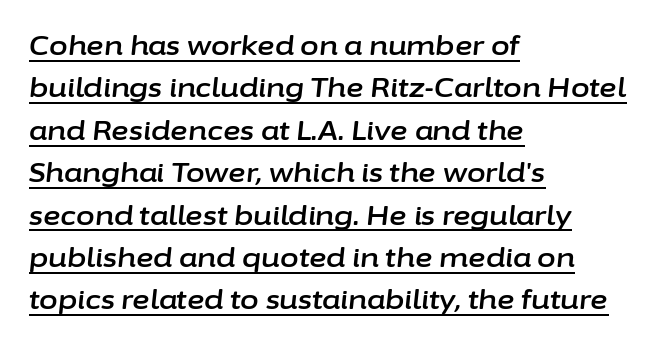
{"italic": "yes", "lean": "right", "slant_degrees": 6, "underline": "yes", "align": "left", "line_spacing": "normal", "line_spacing_ratio": 1.57, "letter_spacing": "normal", "letter_spacing_em": 0.0, "glyph_px": 27}
